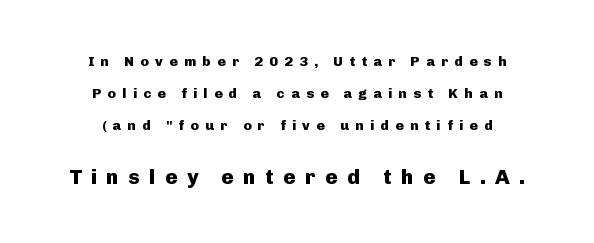
The later block is typeset at a bigger size than the earlier block. In terms of letterspacing, this is a distinctly airy, spread setting. Descenders are the only things crossing below the line. The text block is weighted toward neither margin, spreading evenly from the middle. If you measured baseline to baseline, you'd find a long distance.
